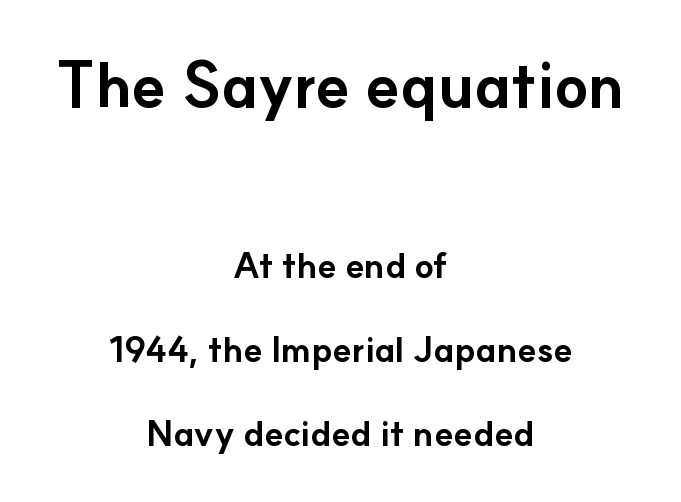
The image shows 62 px bold sans-serif type, upright; set centered, loose line spacing (2.4x), normal letter spacing, not underlined; the first (top) block is 1.77x larger; low stroke contrast and a small x-height.
